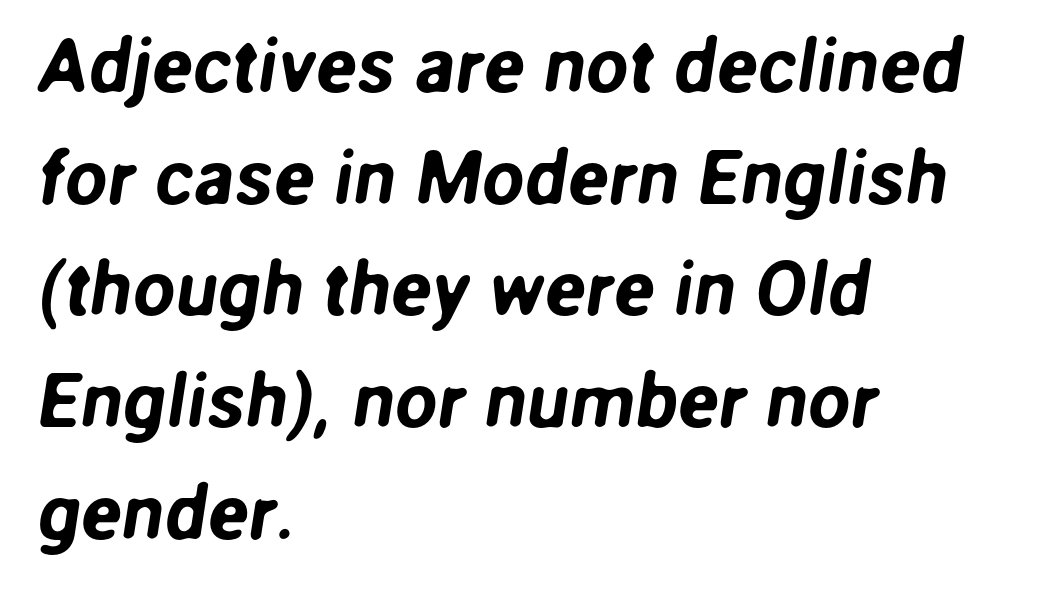
The image shows 76 px sans-serif type; set left-aligned, normal line spacing (1.47x), normal letter spacing, not underlined; low stroke contrast and a medium x-height.
